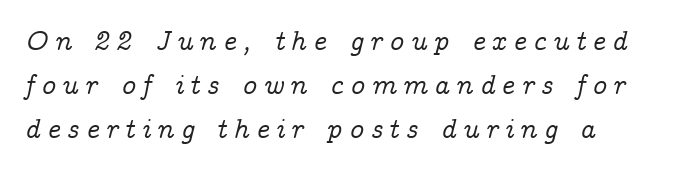
Q: Is the text italic (slanted)? A: Yes, it leans right by about 14 degrees.
Q: Is the typeface a serif or a sans-serif typeface? A: Serif.
Q: Is the text underlined? A: No.
Q: How is the paragraph aligned? A: Left-aligned.
Q: Is the spacing between letters normal or unusually wide? A: Unusually wide.
Q: Is the spacing between lines tight, normal or loose? A: Normal.
Q: Width (condensed, normal, or wide)? A: Normal.
Q: Stroke contrast? A: Low.
Q: x-height? A: Medium.
Q: Monospaced? A: No.
